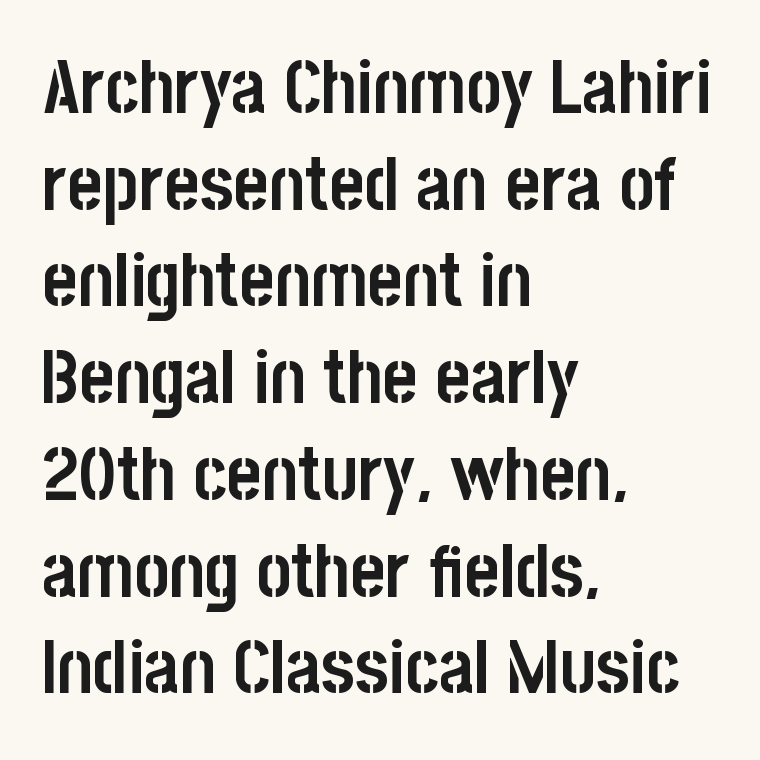
Q: Is the text bold? A: Yes.
Q: Is the text italic (slanted)? A: No, it is upright.
Q: Is the typeface a serif or a sans-serif typeface? A: Sans-serif.
Q: Is the text underlined? A: No.
Q: How is the paragraph aligned? A: Left-aligned.
Q: Is the spacing between letters normal or unusually wide? A: Normal.
Q: Is the spacing between lines tight, normal or loose? A: Normal.
Q: Width (condensed, normal, or wide)? A: Condensed.
Q: Stroke contrast? A: Low.
Q: x-height? A: Large.
Q: Monospaced? A: No.
